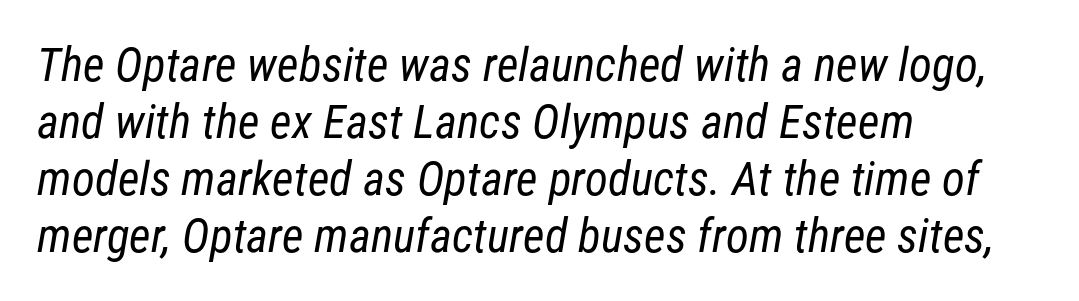
The image shows 47 px regular-weight, condensed sans-serif type; set left-aligned, line spacing 1.21x, normal letter spacing, not underlined; low stroke contrast and a medium x-height.
